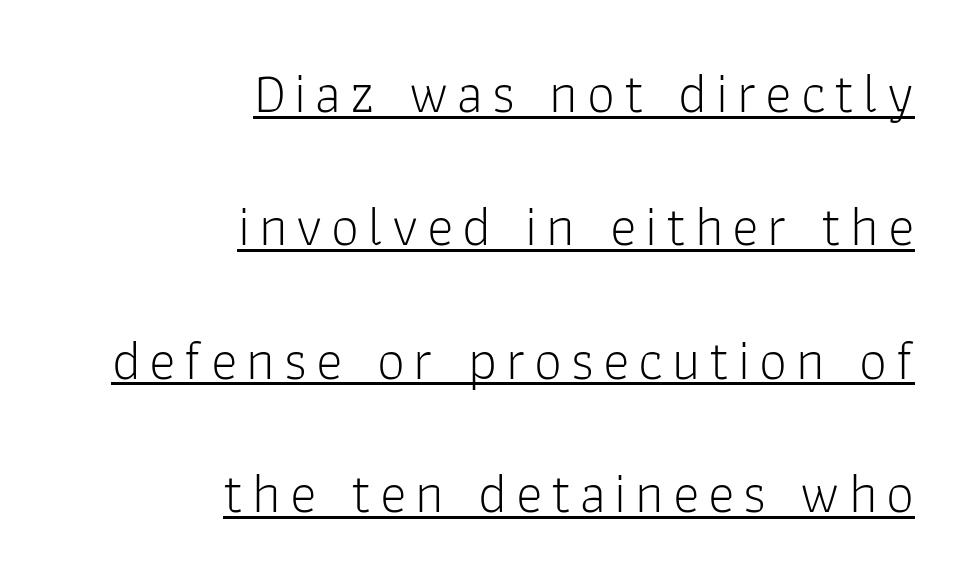
Stroke thickness stays within the range of a standard reading face or lighter. Spacing verdict: proportional, widths tailored to each character. This sample uses an upright cut, with every glyph sitting square on the baseline. One glance says open: line gaps are wider than usual. The passage shown is typeset with a sans-serif family.
